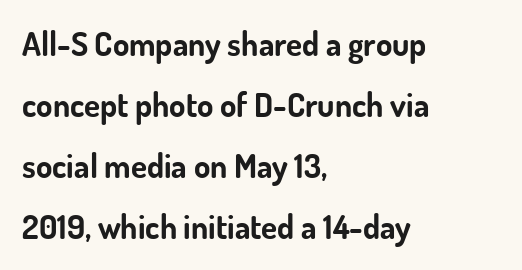
{"serif": "no", "italic": "no", "bold": "yes", "weight": "bold", "width": "normal", "stroke_contrast": "low", "x_height": "small", "monospaced": "no", "underline": "no", "align": "left", "line_spacing_ratio": 1.85, "letter_spacing": "normal", "letter_spacing_em": 0.0, "glyph_px": 33}
